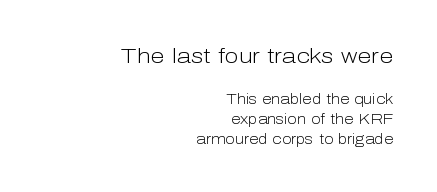
{"italic": "no", "bold": "no", "underline": "no", "align": "right", "line_spacing": "normal", "line_spacing_ratio": 1.44, "letter_spacing": "normal", "letter_spacing_em": 0.0, "larger_block": "first", "size_ratio": 1.5, "glyph_px": 21}
